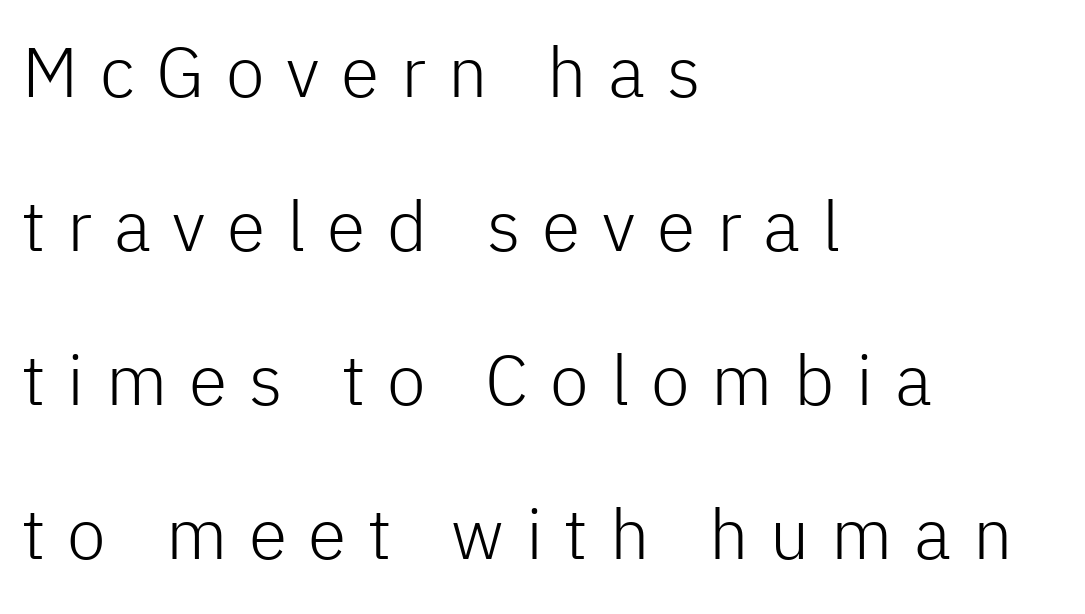
Q: Is the text bold? A: No.
Q: Is the text italic (slanted)? A: No, it is upright.
Q: Is the typeface a serif or a sans-serif typeface? A: Sans-serif.
Q: Is the text underlined? A: No.
Q: How is the paragraph aligned? A: Left-aligned.
Q: Is the spacing between letters normal or unusually wide? A: Unusually wide.
Q: Is the spacing between lines tight, normal or loose? A: Loose.
Q: Width (condensed, normal, or wide)? A: Normal.
Q: Stroke contrast? A: Low.
Q: x-height? A: Medium.
Q: Monospaced? A: No.
